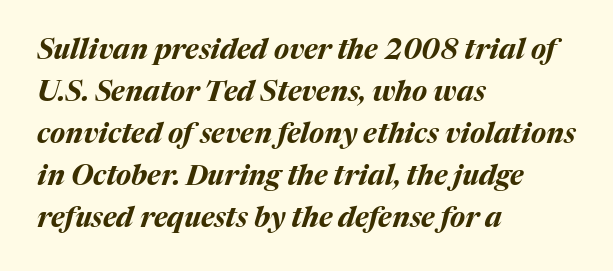
The image shows 28 px bold type, italic (leaning right); set left-aligned, normal line spacing (1.5x), normal letter spacing, not underlined; medium stroke contrast and a medium x-height.
